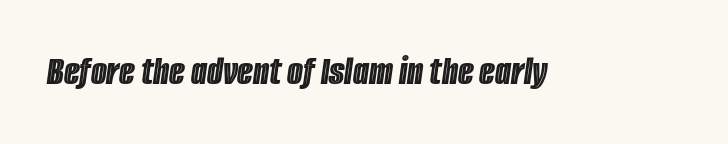
Q: Is the text italic (slanted)? A: Yes, it leans right by about 8 degrees.
Q: Is the text underlined? A: No.
Q: Is the spacing between letters normal or unusually wide? A: Normal.
Q: Width (condensed, normal, or wide)? A: Condensed.
Q: x-height? A: Large.
Q: Monospaced? A: No.
